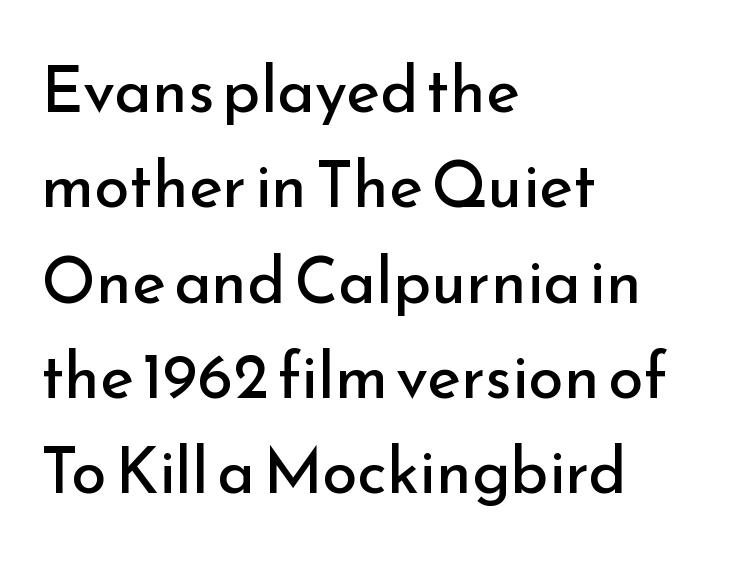
The line-height multiplier appears to be the usual default. Check under the words: just untouched page. Is there any slant? The stems are plumb. Is this a sans? Yes — the strokes have no serifs. Observe the ordinary spacing: letters are neighbours, not strangers.
